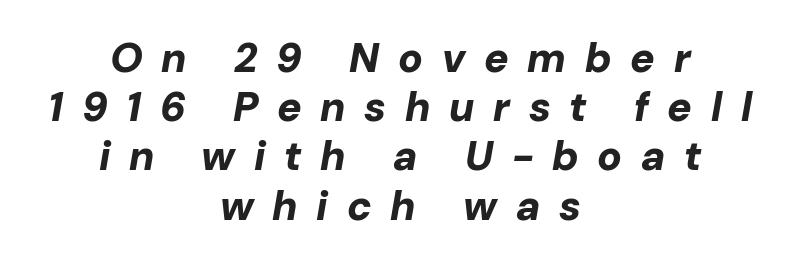
These lines stack symmetrically, like a column narrowing and widening about its center. Compared with ordinary roman type, these characters are visibly tilted. A bare baseline throughout the passage. Someone cranked the tracking dial way up on this one.
